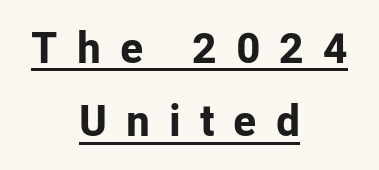
The image shows 44 px bold sans-serif type, upright; set centered, normal line spacing (1.67x), unusually wide letter spacing (+0.43 em), underlined; low stroke contrast and a medium x-height.
